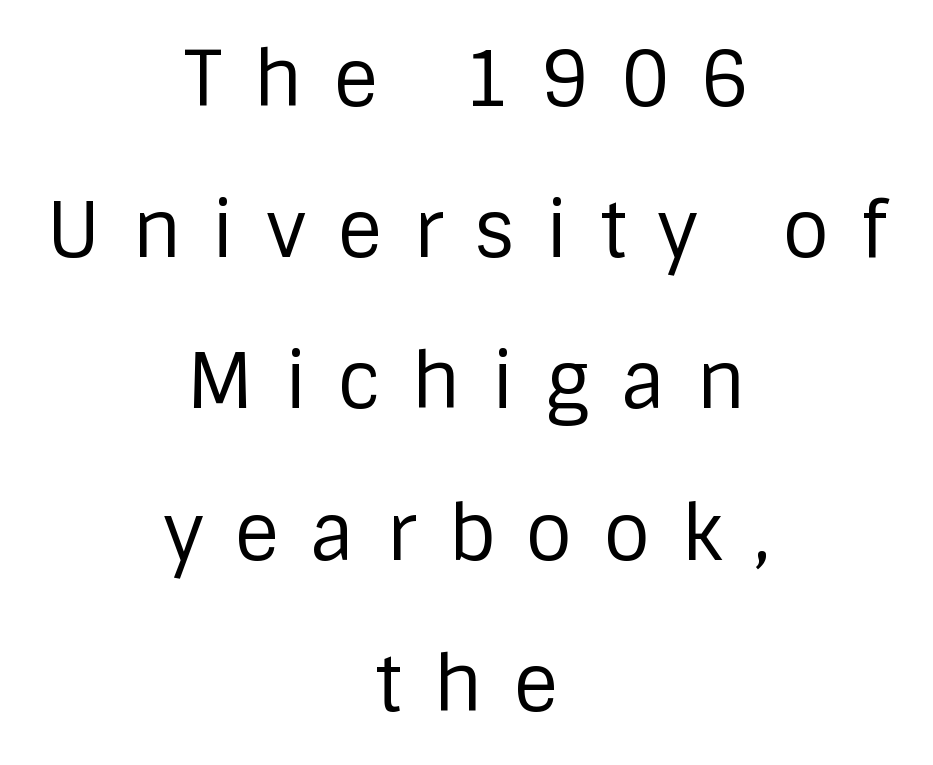
Q: Is the text bold? A: No.
Q: Is the text italic (slanted)? A: No, it is upright.
Q: Is the typeface a serif or a sans-serif typeface? A: Sans-serif.
Q: Is the text underlined? A: No.
Q: How is the paragraph aligned? A: Centered.
Q: Is the spacing between letters normal or unusually wide? A: Unusually wide.
Q: Is the spacing between lines tight, normal or loose? A: Loose.
Q: Width (condensed, normal, or wide)? A: Normal.
Q: Stroke contrast? A: Low.
Q: x-height? A: Large.
Q: Monospaced? A: No.
